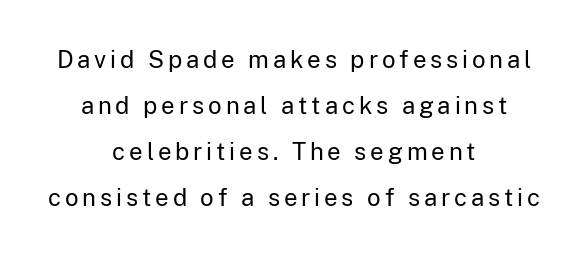
Q: Is the text bold? A: No.
Q: Is the text italic (slanted)? A: No, it is upright.
Q: Is the text underlined? A: No.
Q: How is the paragraph aligned? A: Centered.
Q: Is the spacing between lines tight, normal or loose? A: Loose.
